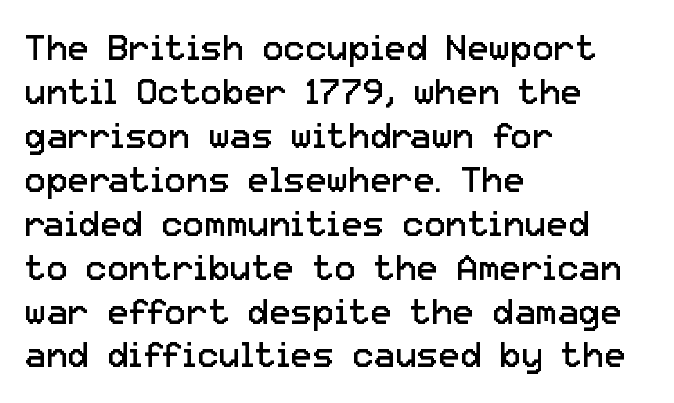
Any mark beneath the type? The region is blank. Characters remain perfectly vertical along every line. Each letter keeps its own natural width here, so spacing adapts to shape. The letterforms sit at book weight or below. Notice how the passage keeps a crisp vertical edge on the left only. The face used here is rendered with its standard letterfit.
